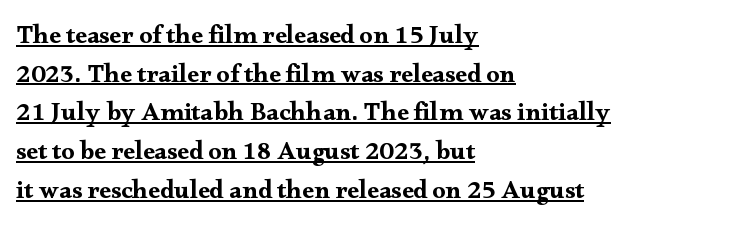
The image shows 26 px text type, upright; set left-aligned, normal line spacing (1.49x), normal letter spacing, underlined.
